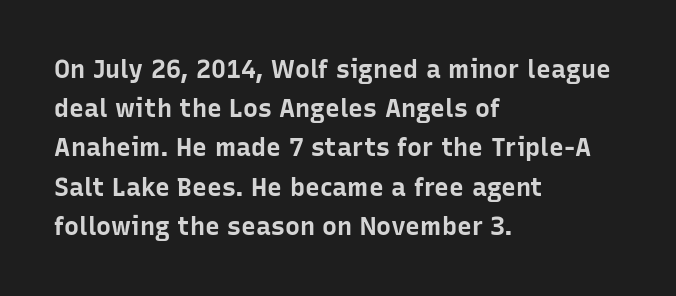
The image shows 25 px bold type, upright; set left-aligned, normal line spacing (1.57x), normal letter spacing, not underlined.
